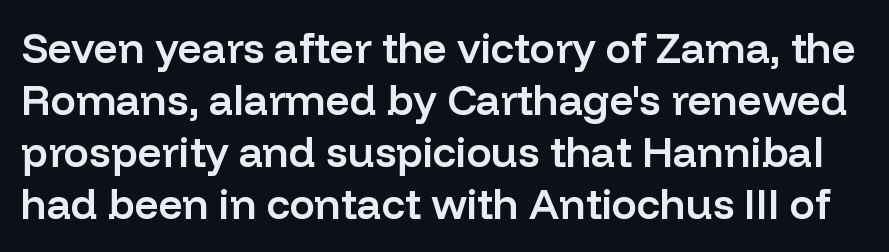
The image shows 42 px semibold sans-serif type, upright; set line spacing 1.24x, normal letter spacing, not underlined; low stroke contrast and a medium x-height.
